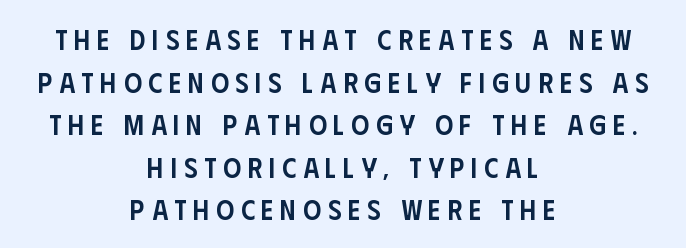
Q: Is the text bold? A: Semi-bold.
Q: Is the text italic (slanted)? A: No, it is upright.
Q: Is the typeface a serif or a sans-serif typeface? A: Sans-serif.
Q: Is the text underlined? A: No.
Q: How is the paragraph aligned? A: Centered.
Q: Is the spacing between letters normal or unusually wide? A: Unusually wide.
Q: Is the spacing between lines tight, normal or loose? A: Normal.
Q: Width (condensed, normal, or wide)? A: Condensed.
Q: Stroke contrast? A: Low.
Q: x-height? A: Large.
Q: Monospaced? A: No.
